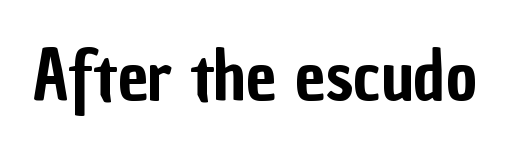
The image shows 68 px condensed sans-serif type, upright; set normal letter spacing, not underlined; low stroke contrast and a medium x-height.
